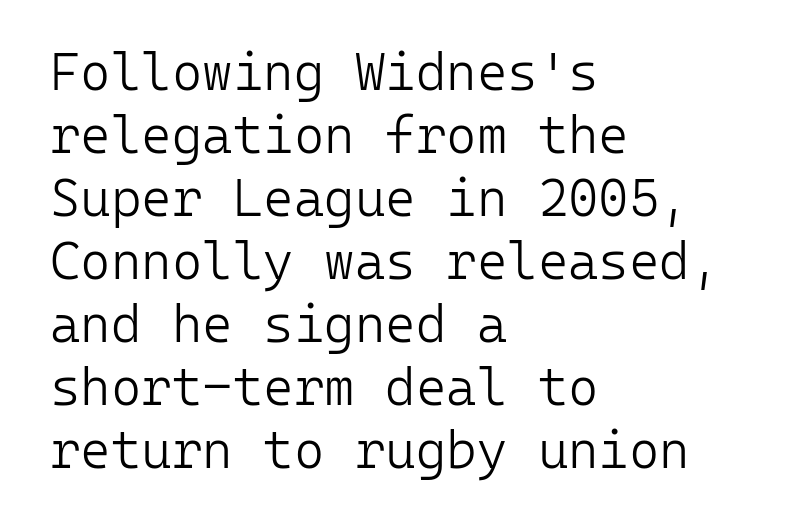
Q: Is the text bold? A: No.
Q: Is the text italic (slanted)? A: No, it is upright.
Q: Is the typeface a serif or a sans-serif typeface? A: Sans-serif.
Q: Is the text underlined? A: No.
Q: How is the paragraph aligned? A: Left-aligned.
Q: Is the spacing between letters normal or unusually wide? A: Normal.
Q: Width (condensed, normal, or wide)? A: Normal.
Q: Stroke contrast? A: Low.
Q: x-height? A: Medium.
Q: Monospaced? A: Yes.
